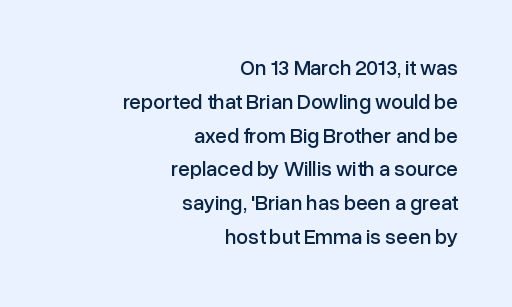
{"italic": "no", "underline": "no", "align": "right", "line_spacing": "normal", "line_spacing_ratio": 1.61, "letter_spacing": "normal", "letter_spacing_em": 0.0, "glyph_px": 21}
